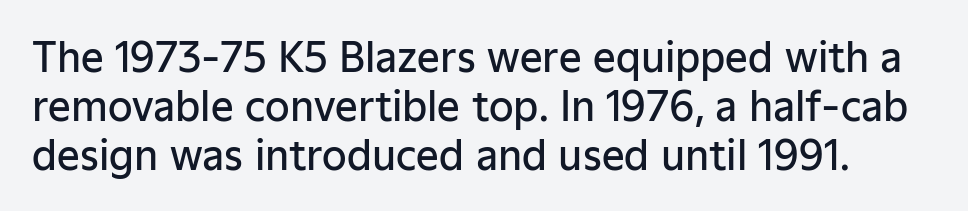
Q: Is the text bold? A: Semi-bold.
Q: Is the text italic (slanted)? A: No, it is upright.
Q: Is the typeface a serif or a sans-serif typeface? A: Sans-serif.
Q: Is the text underlined? A: No.
Q: Is the spacing between letters normal or unusually wide? A: Normal.
Q: Width (condensed, normal, or wide)? A: Normal.
Q: Stroke contrast? A: Low.
Q: x-height? A: Medium.
Q: Monospaced? A: No.
